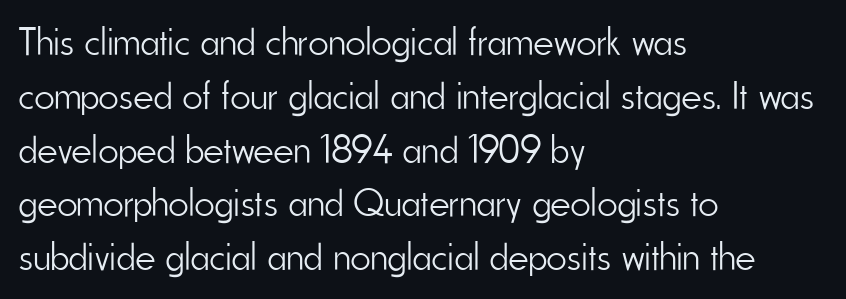
{"serif": "no", "italic": "no", "bold": "no", "weight": "light", "width": "condensed", "stroke_contrast": "low", "x_height": "small", "monospaced": "no", "underline": "no", "align": "left", "line_spacing": "normal", "line_spacing_ratio": 1.38, "letter_spacing": "normal", "letter_spacing_em": 0.0, "glyph_px": 39}
